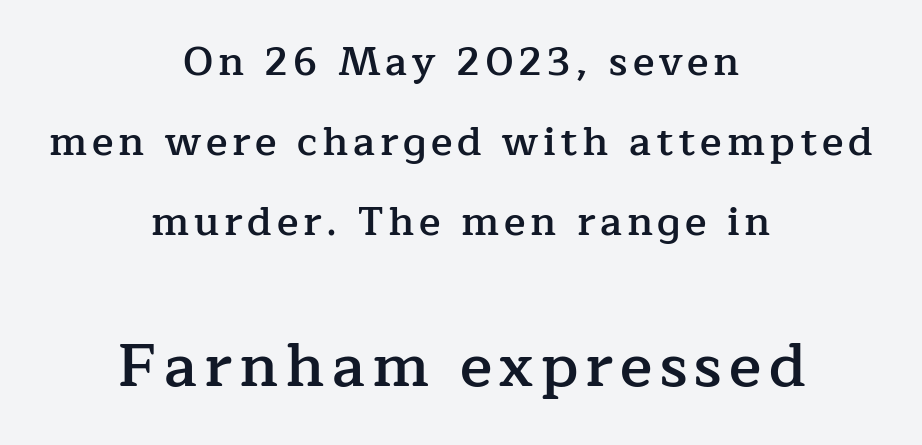
Summary of vertical rhythm: relaxed, with wide interline spacing. Top chunk: small. Bottom chunk: large. The zone under the glyphs is completely vacant. Caption: multi-line text, centered on the measure. This sample has the flowing, uneven cadence of proportional lettering. Does the lettering tilt? It doesn't — this is upright.
